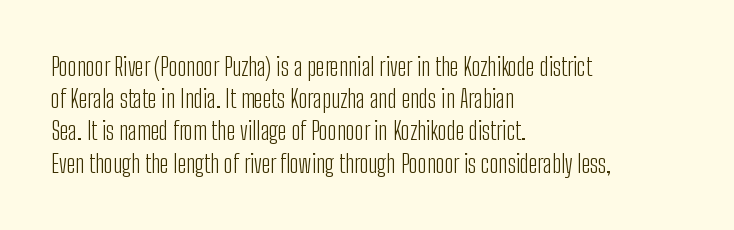
These lines keep a tight, regular rhythm from letter to letter. This sample is left-justified, so line endings fall wherever the words run out. The space between consecutive lines is moderate. Do the letters lean? They stand straight. The passage shown is not underscored anywhere. Stems and bowls with no extra thickness — not bold.
